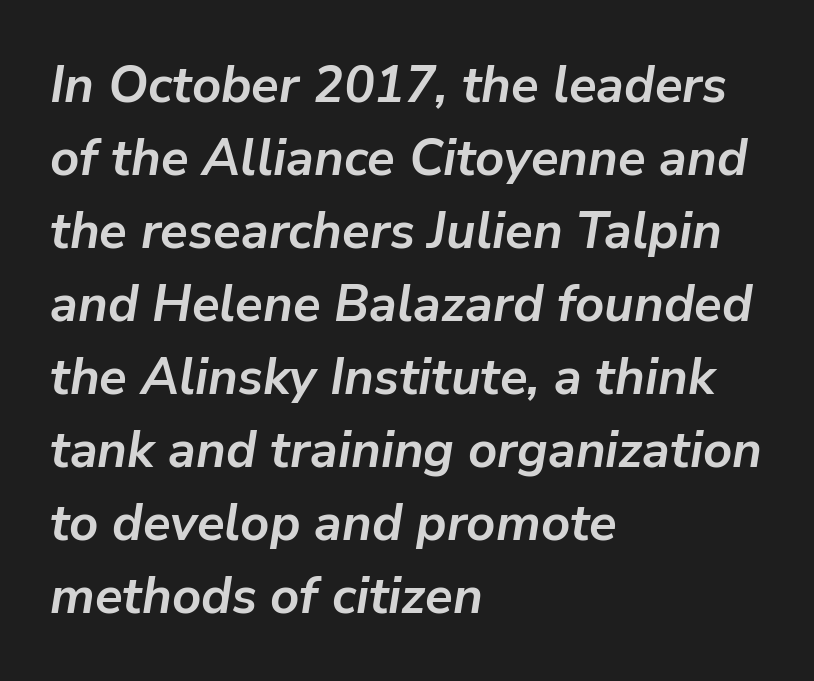
{"italic": "yes", "lean": "right", "slant_degrees": 9, "bold": "yes", "weight": "semibold", "width": "normal", "stroke_contrast": "low", "x_height": "medium", "monospaced": "no", "underline": "no", "align": "left", "line_spacing": "normal", "line_spacing_ratio": 1.43, "letter_spacing": "normal", "letter_spacing_em": 0.0, "glyph_px": 51}
